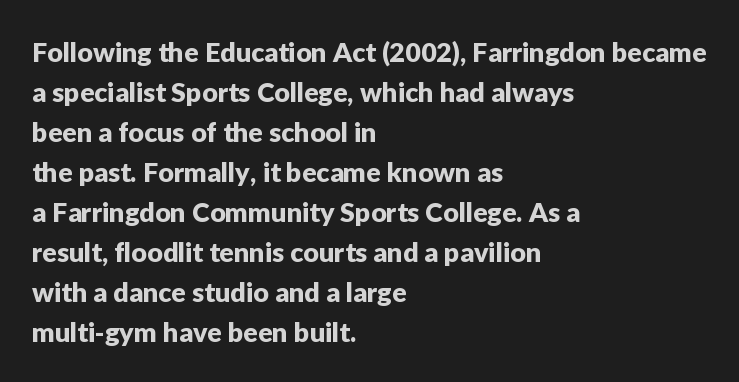
The image shows 27 px text type, upright; set left-aligned, normal line spacing (1.48x), normal letter spacing, not underlined.
